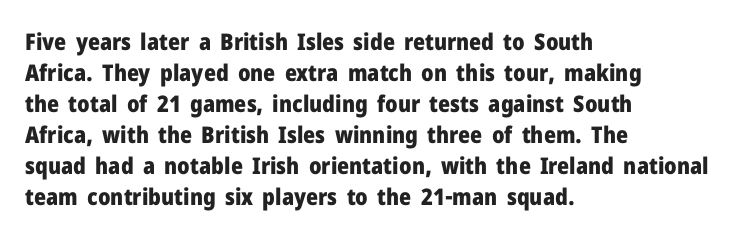
Caption: bold face, heavy strokes. Compared with typical body copy, the letter spacing here is the same. Line starts are locked; line ends wander. The axis of the letterforms is exactly vertical.
